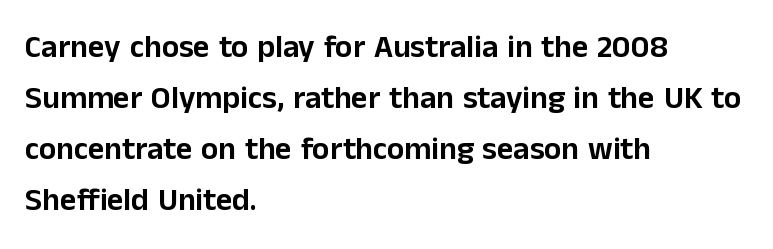
{"serif": "no", "italic": "no", "width": "normal", "stroke_contrast": "low", "x_height": "medium", "monospaced": "no", "underline": "no", "align": "left", "line_spacing": "normal", "line_spacing_ratio": 1.59, "letter_spacing": "normal", "letter_spacing_em": 0.0, "glyph_px": 32}
